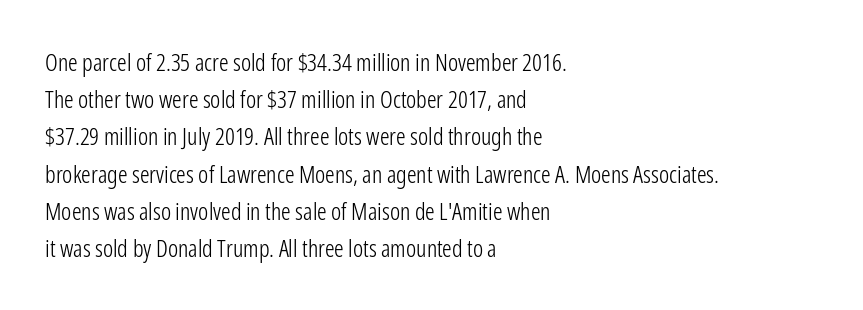
{"italic": "no", "bold": "no", "underline": "no", "align": "left", "line_spacing": "normal", "line_spacing_ratio": 1.55, "letter_spacing": "normal", "letter_spacing_em": 0.0, "glyph_px": 24}
